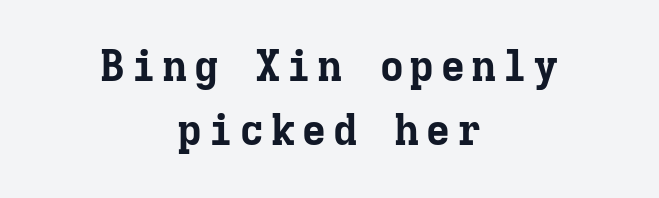
The image shows 43 px bold serif type, upright, monospaced; set centered, normal line spacing (1.49x), not underlined; low stroke contrast and a medium x-height.
